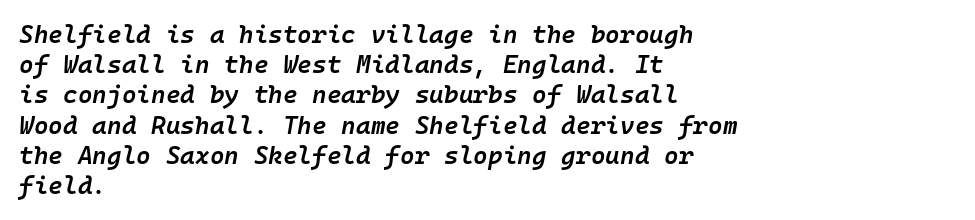
{"italic": "yes", "lean": "right", "slant_degrees": 10, "bold": "semi", "underline": "no", "align": "left", "line_spacing_ratio": 1.21, "letter_spacing": "normal", "letter_spacing_em": 0.0, "glyph_px": 25}
